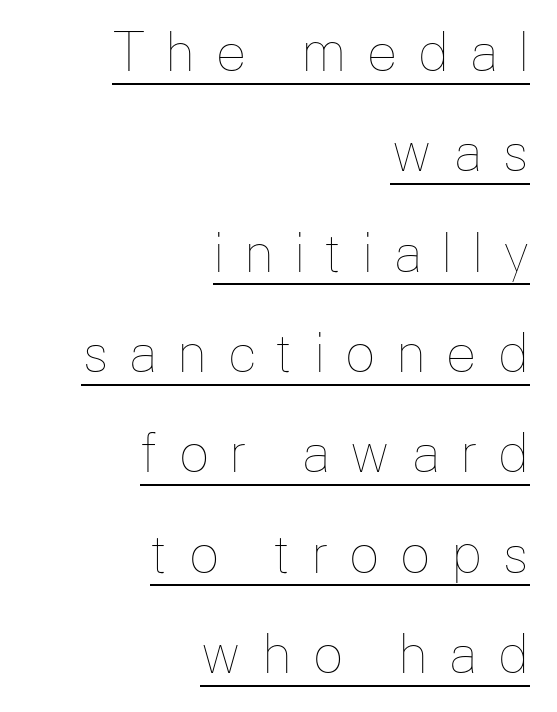
Q: Is the text bold? A: No.
Q: Is the text italic (slanted)? A: No, it is upright.
Q: Is the text underlined? A: Yes.
Q: How is the paragraph aligned? A: Right-aligned.
Q: Is the spacing between letters normal or unusually wide? A: Unusually wide.
Q: Is the spacing between lines tight, normal or loose? A: Loose.
Q: Width (condensed, normal, or wide)? A: Normal.
Q: Stroke contrast? A: Low.
Q: x-height? A: Medium.
Q: Monospaced? A: No.
